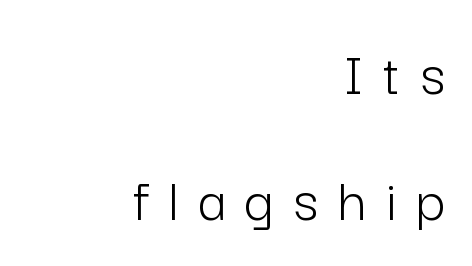
The strip under each line holds only bare page. Italic? Not at all — the glyphs are vertical. Note: no serifs on the glyphs. The strokes carry an ordinary text weight at most. Spacing verdict: proportional, widths tailored to each character. A typesetter would call this heavily tracked-out type.
